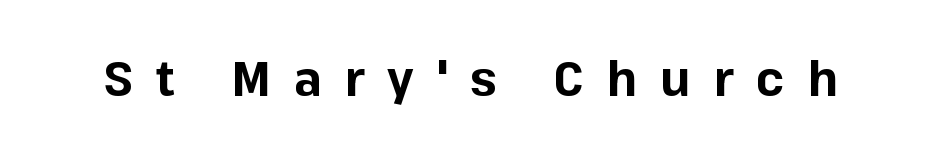
The image shows 48 px bold sans-serif type, upright; set unusually wide letter spacing (+0.48 em), not underlined; low stroke contrast and a medium x-height.
